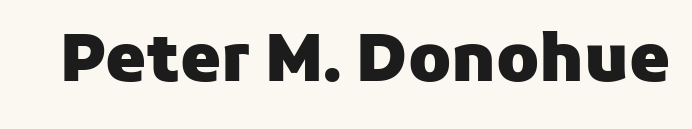
You could not count columns in this text — the font is proportionally spaced. The words here are not underlined. The face used here is a sans, in the tradition of grotesques and geometrics. A roman cut, with each character standing at attention. These words are printed bold, with thick strokes throughout. Each word holds together tightly as a unit, with standard inter-letter gaps.
